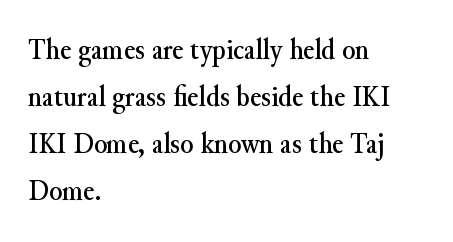
Unmarked baselines from the first word to the last. Posture: straight, roman, zero tilt. The designer went with a serif here, giving each stem small feet. The rendering keeps characters at their native spacing.
